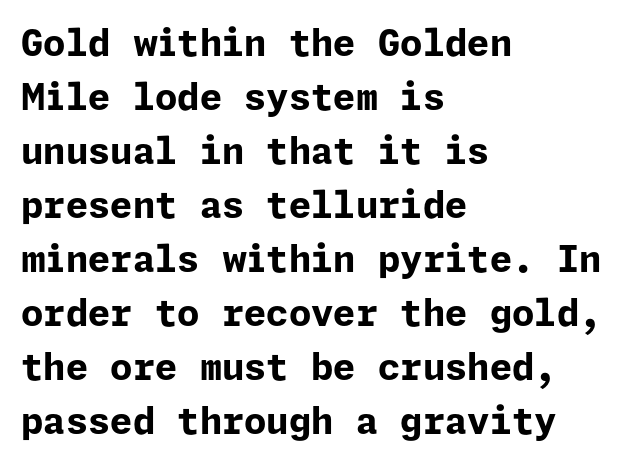
If you measured baseline to baseline, you'd find a middling distance. Is the letter spacing exaggerated? No — it looks like the ordinary default. Does the lettering tilt? It doesn't — this is upright. The text was rendered using a sans face with plain stroke endings. Heavy-handed strokes throughout: this text is bold. The specimen omits any rule beneath the text block's lines.
